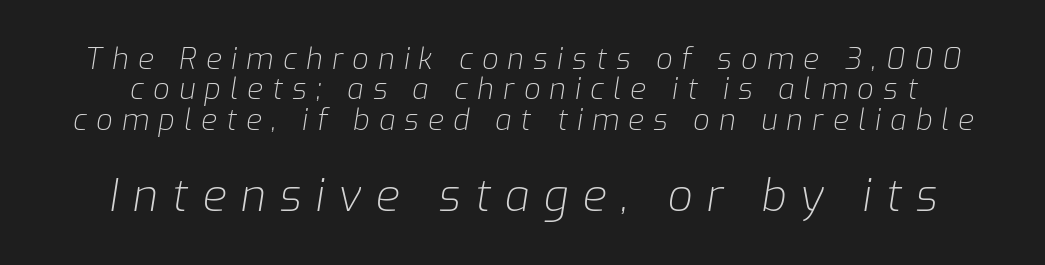
The image shows 44 px light type, italic (leaning right); set tight line spacing (1.05x), unusually wide letter spacing (+0.32 em), not underlined; the second (bottom) block is 1.52x larger; low stroke contrast and a medium x-height.
